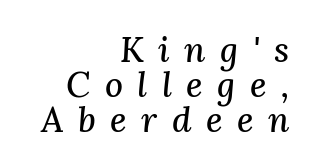
{"serif": "yes", "italic": "yes", "lean": "right", "slant_degrees": 3, "width": "normal", "stroke_contrast": "medium", "x_height": "medium", "monospaced": "no", "underline": "no", "align": "right", "line_spacing": "tight", "line_spacing_ratio": 1.0, "letter_spacing": "wide", "letter_spacing_em": 0.41, "glyph_px": 35}
